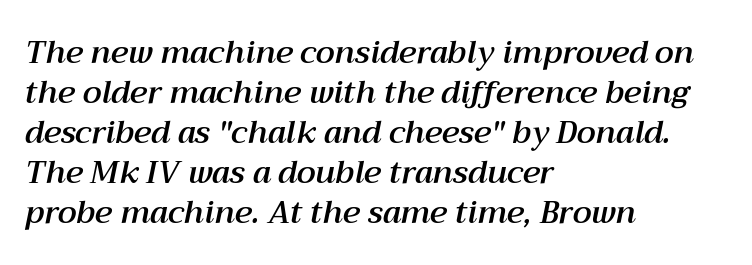
Q: Is the text italic (slanted)? A: Yes, it leans right by about 12 degrees.
Q: Is the text underlined? A: No.
Q: How is the paragraph aligned? A: Left-aligned.
Q: Is the spacing between letters normal or unusually wide? A: Normal.
Q: Is the spacing between lines tight, normal or loose? A: Normal.
Q: Width (condensed, normal, or wide)? A: Normal.
Q: Stroke contrast? A: Medium.
Q: x-height? A: Medium.
Q: Monospaced? A: No.
